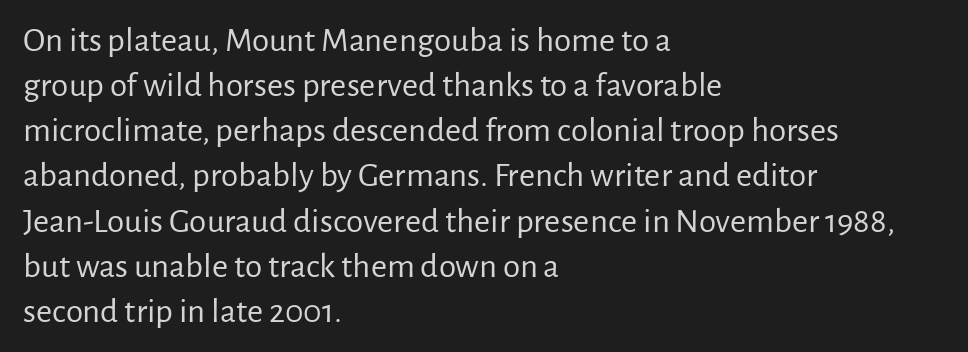
Q: Is the text bold? A: No.
Q: Is the text italic (slanted)? A: No, it is upright.
Q: Is the typeface a serif or a sans-serif typeface? A: Sans-serif.
Q: Is the text underlined? A: No.
Q: How is the paragraph aligned? A: Left-aligned.
Q: Is the spacing between letters normal or unusually wide? A: Normal.
Q: Is the spacing between lines tight, normal or loose? A: Normal.
Q: Width (condensed, normal, or wide)? A: Normal.
Q: Stroke contrast? A: Low.
Q: x-height? A: Medium.
Q: Monospaced? A: No.
